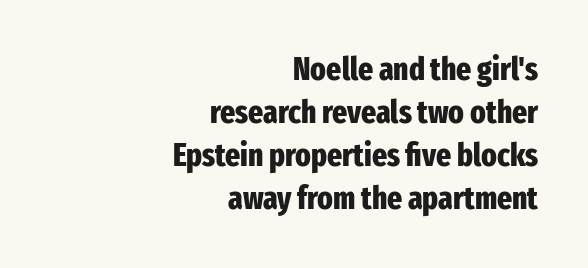
Students, this is bold: see how much ink each stroke carries. How are the letters spaced? Ordinarily, with no added tracking. Type style note: lacks serifs. This block has exactly the height ordinary leading produces. Which margin do the lines hug? The right one — the left edge is uneven. Note the varied advance widths — an 'i' is clearly narrower than an 'm'.
